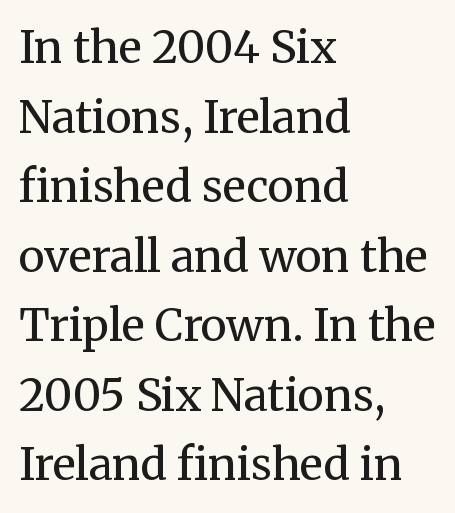
Underline: absent. Do the letters lean? They stand straight. Do the characters align in a grid? No, the font is proportional. A normal amount of white space separates one row of letters from the next. Summary of weight: not heavy and not bold.
